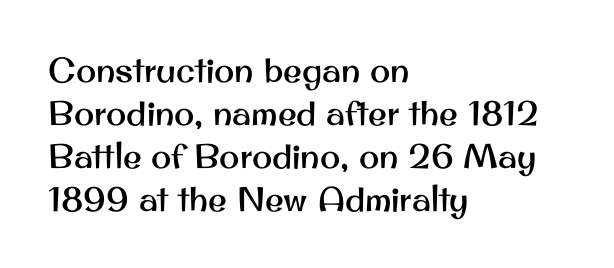
The image shows 34 px sans-serif type, upright; set left-aligned, normal line spacing (1.26x), normal letter spacing, not underlined; medium stroke contrast and a small x-height.
